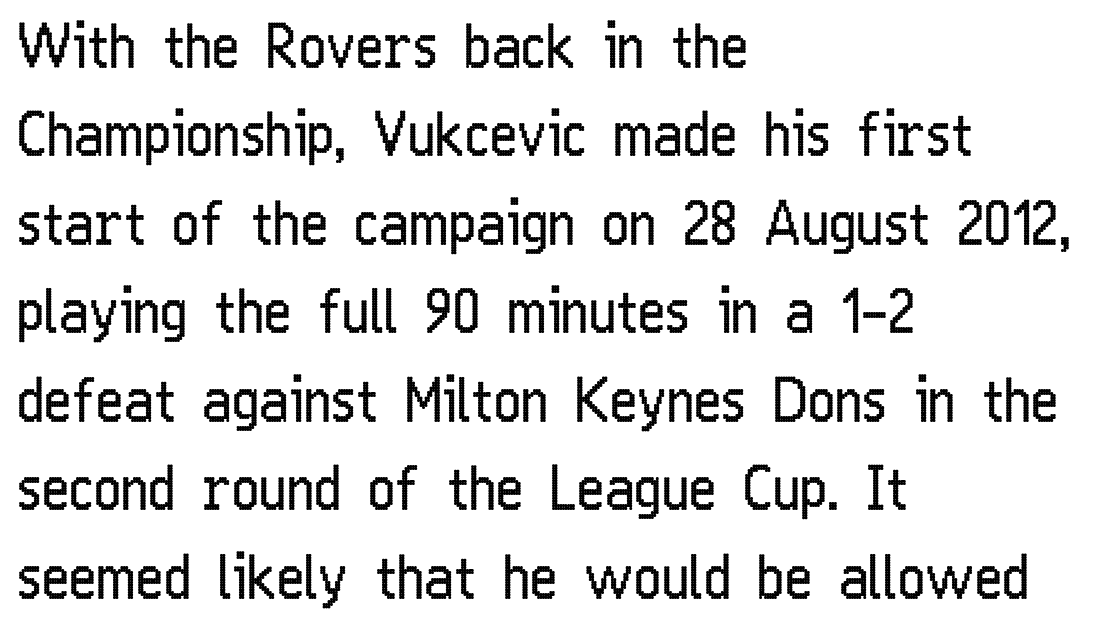
The image shows 59 px regular-weight, condensed sans-serif type, upright; set left-aligned, normal line spacing (1.5x), normal letter spacing, not underlined; low stroke contrast and a medium x-height.
